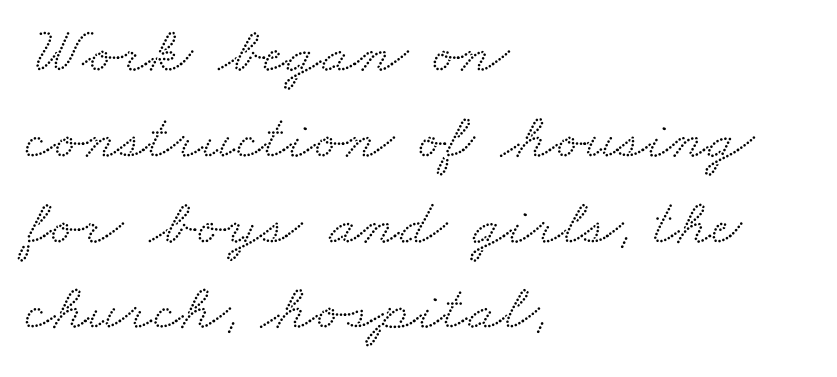
{"serif": "yes", "width": "wide", "stroke_contrast": "medium", "x_height": "small", "monospaced": "no", "underline": "no", "align": "left", "line_spacing": "normal", "line_spacing_ratio": 1.3, "letter_spacing": "normal", "letter_spacing_em": 0.0, "glyph_px": 66}
